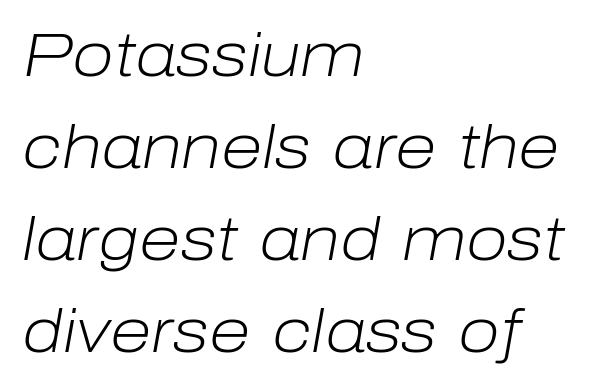
The image shows 61 px light type, italic (leaning right); set left-aligned, normal line spacing (1.51x), normal letter spacing, not underlined; low stroke contrast and a medium x-height.
